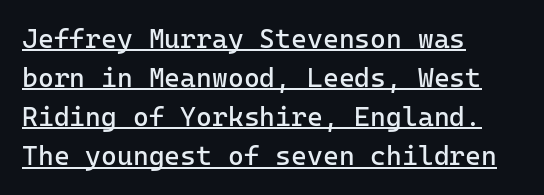
{"italic": "no", "bold": "no", "underline": "yes", "align": "left", "line_spacing": "normal", "line_spacing_ratio": 1.45, "letter_spacing": "normal", "letter_spacing_em": 0.0, "glyph_px": 27}
